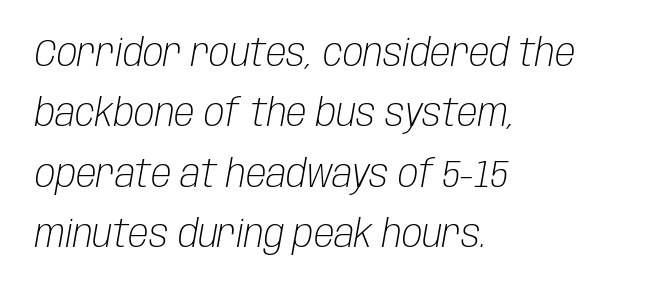
Rule under the text: the space is simply empty. Spacing verdict: proportional, widths tailored to each character. Looking at the ascenders, they clearly lean. Reading down the column, the eye jumps a familiar distance to each next line.
